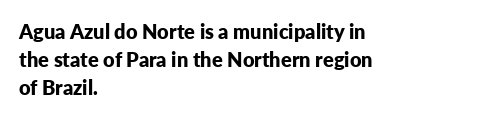
Is there any slant? The stems are plumb. Notice how thick the strokes are: this is what a full bold looks like. The vertical gap from one line to the next is medium. Leftover space on each line is placed entirely after the last word. The zone under the glyphs is completely vacant.
